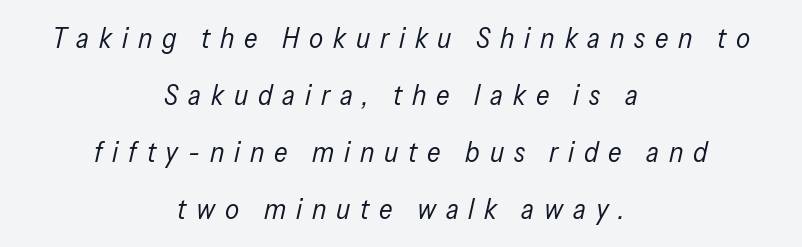
The image shows 28 px regular-weight, condensed type, italic (leaning right); set centered, loose line spacing (2.03x), unusually wide letter spacing (+0.35 em), not underlined; low stroke contrast and a medium x-height.
